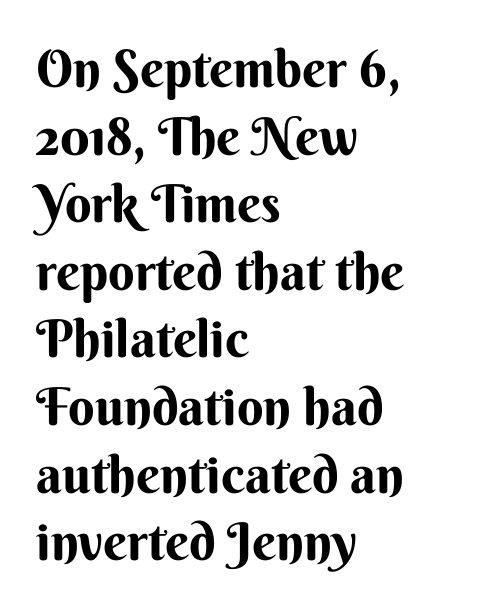
All the whitespace from short lines collects on the right. The face used here has the dense, thick strokes of a bold. Just letters on the line, the space beneath them empty. Look at the bottom of the vertical strokes: they stop flat, with no serifs. Proportional: the letters do not fall into vertical columns. Posture: straight, roman, zero tilt.
